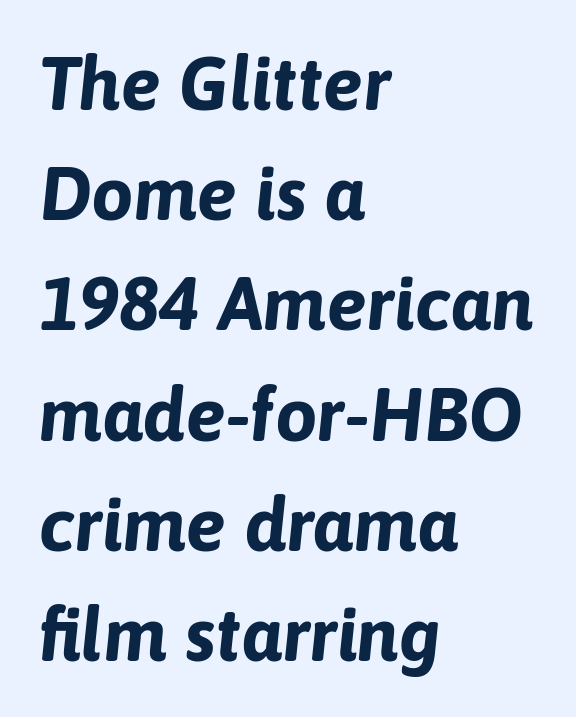
{"italic": "yes", "lean": "right", "slant_degrees": 6, "bold": "yes", "weight": "bold", "width": "normal", "stroke_contrast": "low", "x_height": "medium", "monospaced": "no", "underline": "no", "align": "left", "line_spacing": "normal", "line_spacing_ratio": 1.47, "letter_spacing": "normal", "letter_spacing_em": 0.0, "glyph_px": 75}
